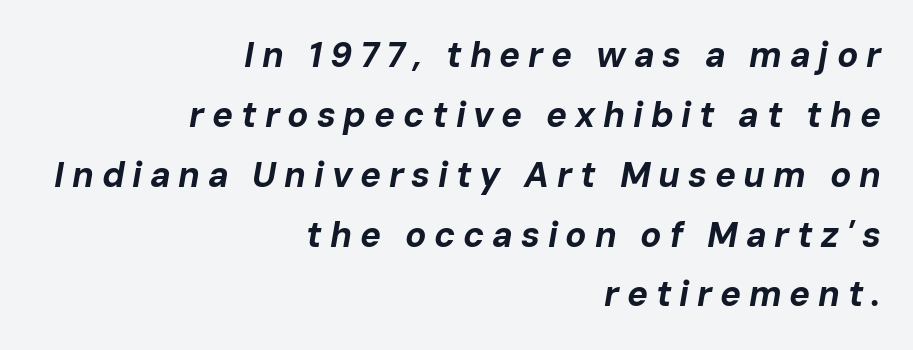
Q: Is the text bold? A: Yes.
Q: Is the text italic (slanted)? A: Yes, it leans right by about 10 degrees.
Q: Is the text underlined? A: No.
Q: How is the paragraph aligned? A: Right-aligned.
Q: Is the spacing between letters normal or unusually wide? A: Unusually wide.
Q: Width (condensed, normal, or wide)? A: Normal.
Q: Stroke contrast? A: Low.
Q: x-height? A: Medium.
Q: Monospaced? A: No.
